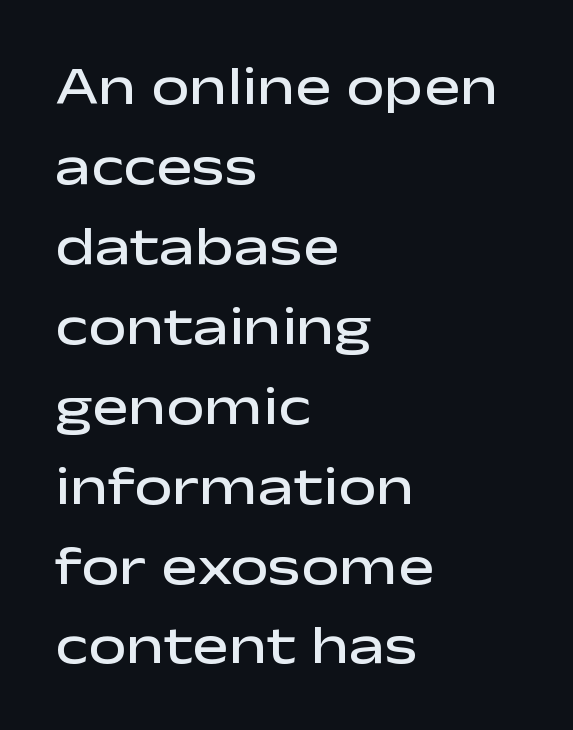
The image shows 54 px semibold, wide sans-serif type, upright; set left-aligned, normal line spacing (1.48x), normal letter spacing, not underlined; low stroke contrast and a medium x-height.
